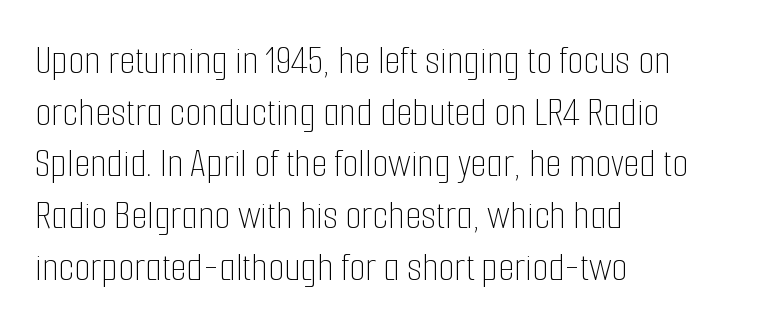
Q: Is the text bold? A: No.
Q: Is the text italic (slanted)? A: No, it is upright.
Q: Is the text underlined? A: No.
Q: How is the paragraph aligned? A: Left-aligned.
Q: Is the spacing between letters normal or unusually wide? A: Normal.
Q: Width (condensed, normal, or wide)? A: Condensed.
Q: Stroke contrast? A: Low.
Q: x-height? A: Medium.
Q: Monospaced? A: No.
